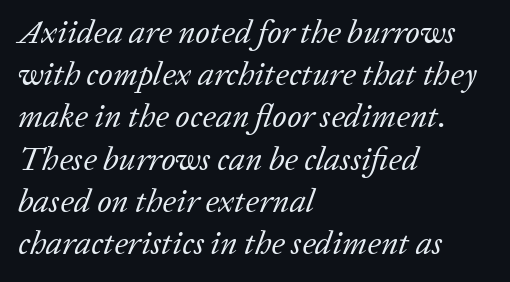
The line-height multiplier appears to be the usual default. In CSS terms this would be text-align: left. In terms of letterspacing, this is plain default setting. Varying glyph widths throughout — classic text-font behaviour. The rendering applies a slant to the glyphs.
